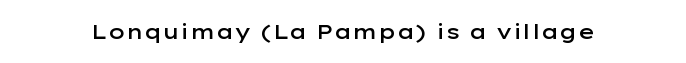
Typesetter's note: demi weight, one step under bold. The specimen omits any rule beneath the text block's lines. Is there any slant? The stems are plumb. Does extra space separate the letters? No, they use regular spacing.
